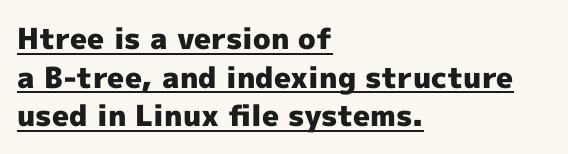
The image shows 29 px heavy sans-serif type, upright; set left-aligned, normal line spacing (1.33x), normal letter spacing, underlined; a medium x-height.
